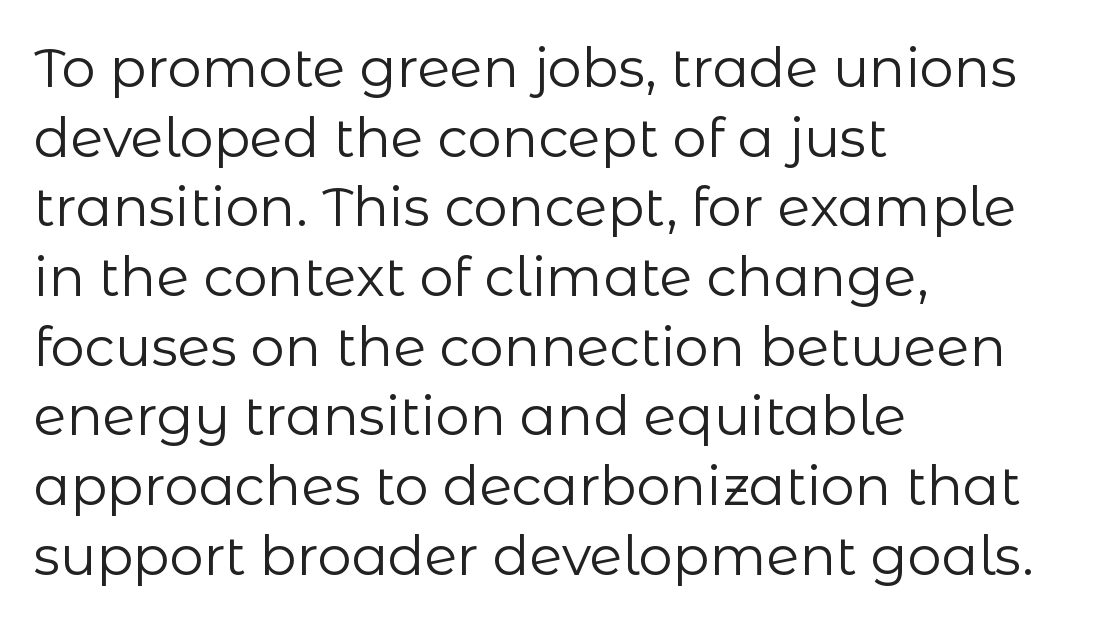
Q: Is the text bold? A: No.
Q: Is the text italic (slanted)? A: No, it is upright.
Q: Is the typeface a serif or a sans-serif typeface? A: Sans-serif.
Q: Is the text underlined? A: No.
Q: How is the paragraph aligned? A: Left-aligned.
Q: Is the spacing between letters normal or unusually wide? A: Normal.
Q: Is the spacing between lines tight, normal or loose? A: Normal.
Q: Width (condensed, normal, or wide)? A: Normal.
Q: Stroke contrast? A: Low.
Q: x-height? A: Medium.
Q: Monospaced? A: No.
